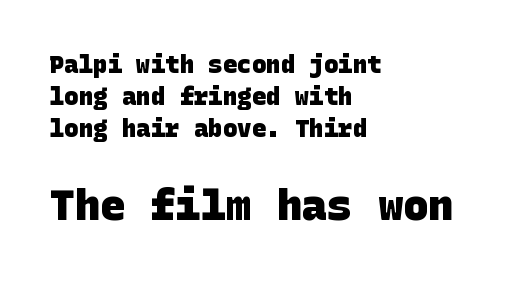
The image shows 42 px heavy sans-serif type; set left-aligned, normal line spacing (1.34x), normal letter spacing, not underlined; the second (bottom) block is 1.75x larger; low stroke contrast and a large x-height.
